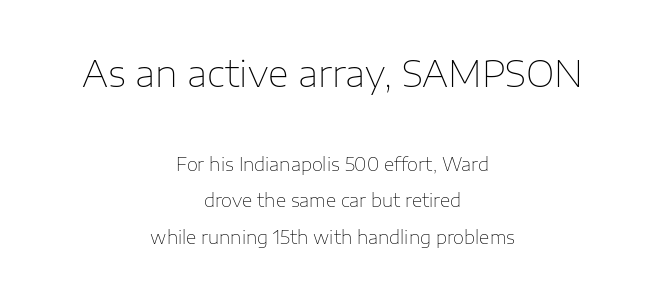
Q: Is the text bold? A: No.
Q: Is the text italic (slanted)? A: No, it is upright.
Q: Is the typeface a serif or a sans-serif typeface? A: Sans-serif.
Q: Is the text underlined? A: No.
Q: How is the paragraph aligned? A: Centered.
Q: Is the spacing between letters normal or unusually wide? A: Normal.
Q: Is the spacing between lines tight, normal or loose? A: Loose.
Q: Which block of text is set in a larger size, the first (top) or the second (bottom)? A: The first (top) one.
Q: Width (condensed, normal, or wide)? A: Normal.
Q: Stroke contrast? A: Low.
Q: x-height? A: Medium.
Q: Monospaced? A: No.
